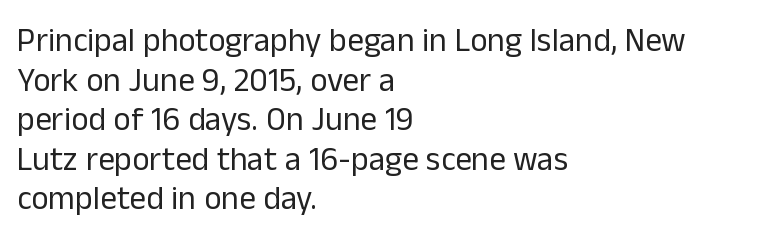
The image shows 33 px regular-weight sans-serif type, upright; set left-aligned, line spacing 1.2x, normal letter spacing, not underlined; low stroke contrast and a medium x-height.
